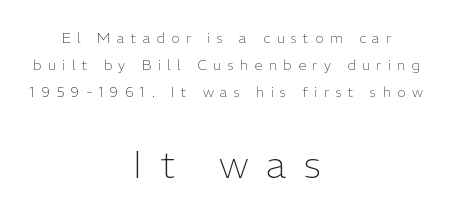
Q: Is the text bold? A: No.
Q: Is the text italic (slanted)? A: No, it is upright.
Q: Is the typeface a serif or a sans-serif typeface? A: Sans-serif.
Q: Is the text underlined? A: No.
Q: How is the paragraph aligned? A: Centered.
Q: Is the spacing between letters normal or unusually wide? A: Unusually wide.
Q: Is the spacing between lines tight, normal or loose? A: Loose.
Q: Which block of text is set in a larger size, the first (top) or the second (bottom)? A: The second (bottom) one.
Q: Width (condensed, normal, or wide)? A: Normal.
Q: Stroke contrast? A: Low.
Q: x-height? A: Medium.
Q: Monospaced? A: No.
